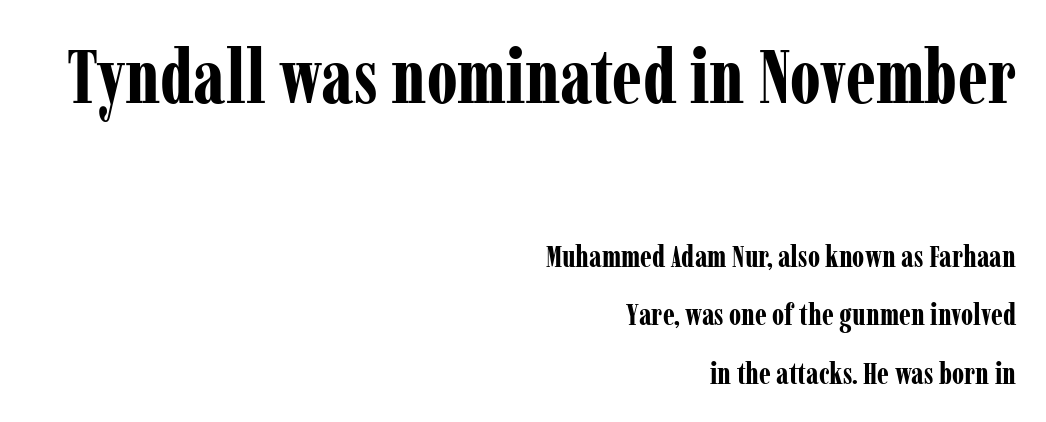
What stands out about the letter spacing? Nothing — it is the standard amount. In CSS terms this would be text-align: right. Rows of type keep a wide berth in the vertical direction. The type family on display is of the serif kind. Larger block? The one above; the one below is distinctly smaller.
